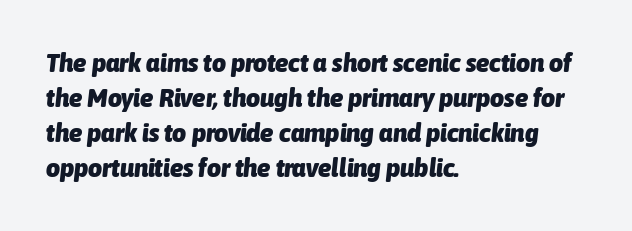
Q: Is the text bold? A: Yes.
Q: Is the text italic (slanted)? A: Yes, it leans right by about 6 degrees.
Q: Is the text underlined? A: No.
Q: How is the paragraph aligned? A: Left-aligned.
Q: Is the spacing between letters normal or unusually wide? A: Normal.
Q: Is the spacing between lines tight, normal or loose? A: Normal.
